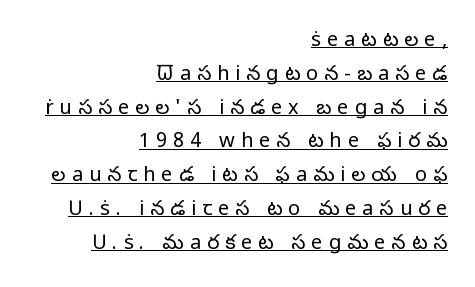
Q: Is the text bold? A: No.
Q: Is the text italic (slanted)? A: No, it is upright.
Q: Is the text underlined? A: Yes.
Q: How is the paragraph aligned? A: Right-aligned.
Q: Is the spacing between letters normal or unusually wide? A: Unusually wide.
Q: Is the spacing between lines tight, normal or loose? A: Normal.
